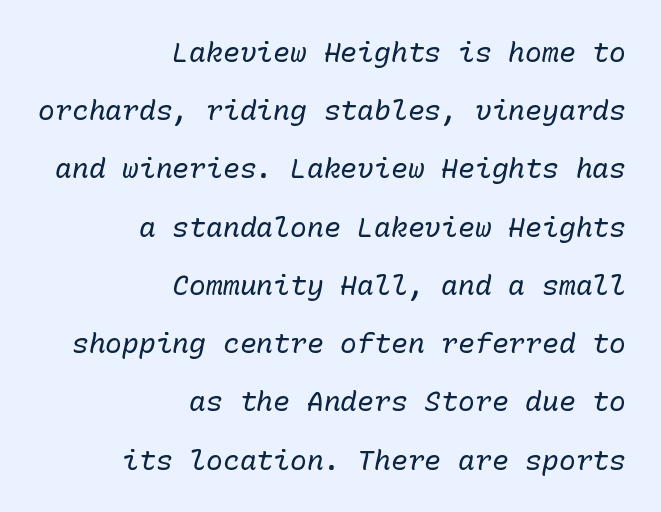
{"italic": "yes", "lean": "right", "slant_degrees": 10, "bold": "no", "weight": "regular", "width": "normal", "stroke_contrast": "low", "x_height": "medium", "monospaced": "yes", "underline": "no", "align": "right", "line_spacing": "loose", "line_spacing_ratio": 2.08, "letter_spacing": "normal", "letter_spacing_em": 0.0, "glyph_px": 28}
